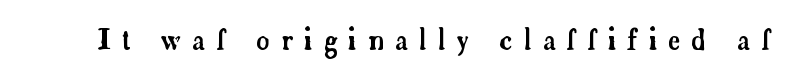
Q: Is the text italic (slanted)? A: No, it is upright.
Q: Is the text underlined? A: No.
Q: Is the spacing between letters normal or unusually wide? A: Unusually wide.
